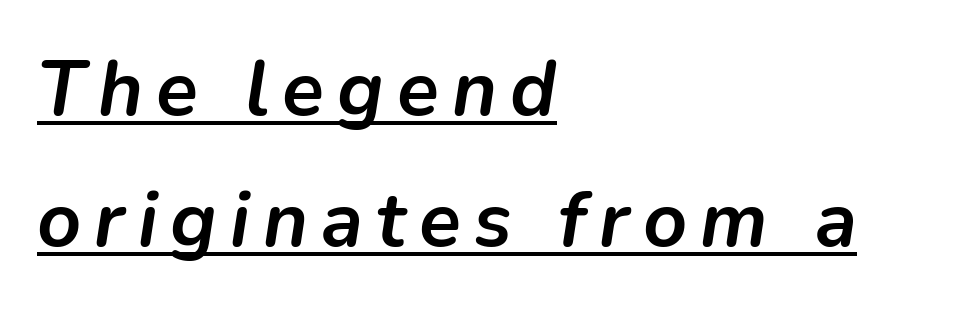
The image shows 77 px semibold type, italic (leaning right); set left-aligned, normal line spacing (1.7x), underlined; low stroke contrast and a medium x-height.
